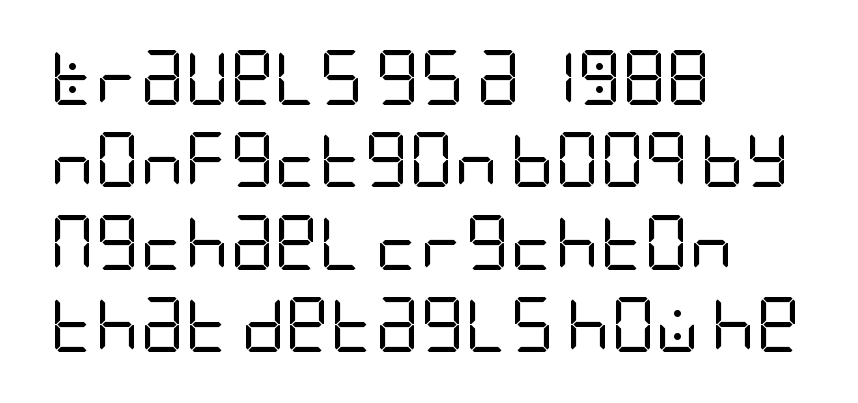
{"serif": "no", "italic": "no", "bold": "no", "weight": "regular", "width": "condensed", "stroke_contrast": "low", "x_height": "large", "underline": "no", "align": "left", "line_spacing": "normal", "line_spacing_ratio": 1.5, "letter_spacing": "normal", "letter_spacing_em": 0.0, "glyph_px": 55}
